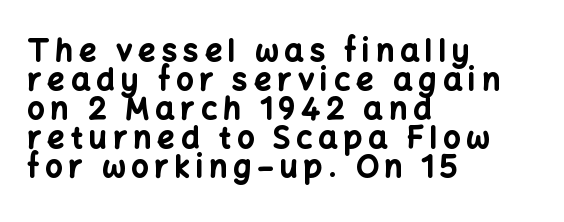
Q: Is the text bold? A: Yes.
Q: Is the text italic (slanted)? A: No, it is upright.
Q: Is the typeface a serif or a sans-serif typeface? A: Sans-serif.
Q: Is the text underlined? A: No.
Q: How is the paragraph aligned? A: Left-aligned.
Q: Is the spacing between letters normal or unusually wide? A: Unusually wide.
Q: Is the spacing between lines tight, normal or loose? A: Tight.
Q: Width (condensed, normal, or wide)? A: Normal.
Q: Stroke contrast? A: Low.
Q: x-height? A: Medium.
Q: Monospaced? A: No.
